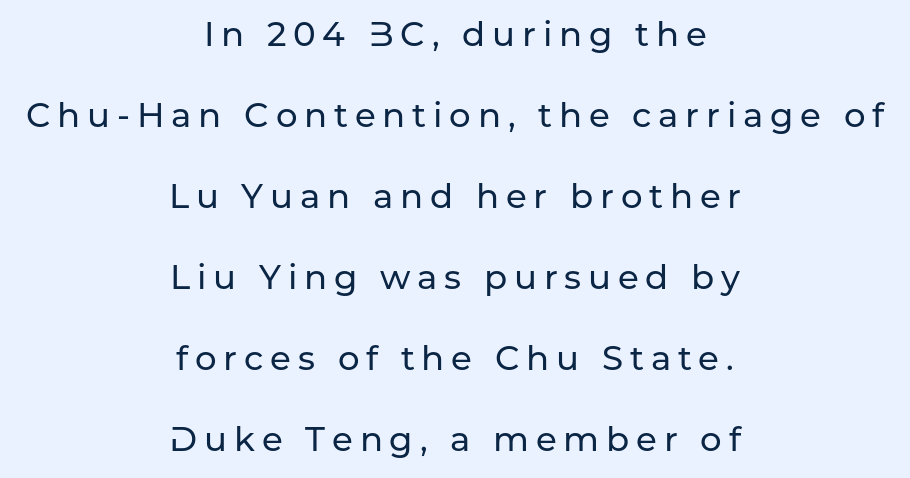
Q: Is the text italic (slanted)? A: No, it is upright.
Q: Is the typeface a serif or a sans-serif typeface? A: Sans-serif.
Q: Is the text underlined? A: No.
Q: How is the paragraph aligned? A: Centered.
Q: Is the spacing between letters normal or unusually wide? A: Unusually wide.
Q: Is the spacing between lines tight, normal or loose? A: Loose.
Q: Width (condensed, normal, or wide)? A: Normal.
Q: Stroke contrast? A: Low.
Q: x-height? A: Medium.
Q: Monospaced? A: No.
